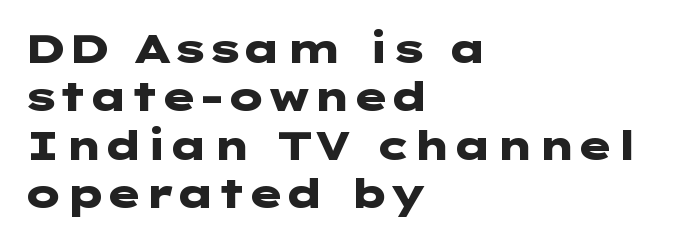
The image shows 40 px heavy, wide sans-serif type, upright; set left-aligned, line spacing 1.21x, normal letter spacing, not underlined; low stroke contrast and a medium x-height.
